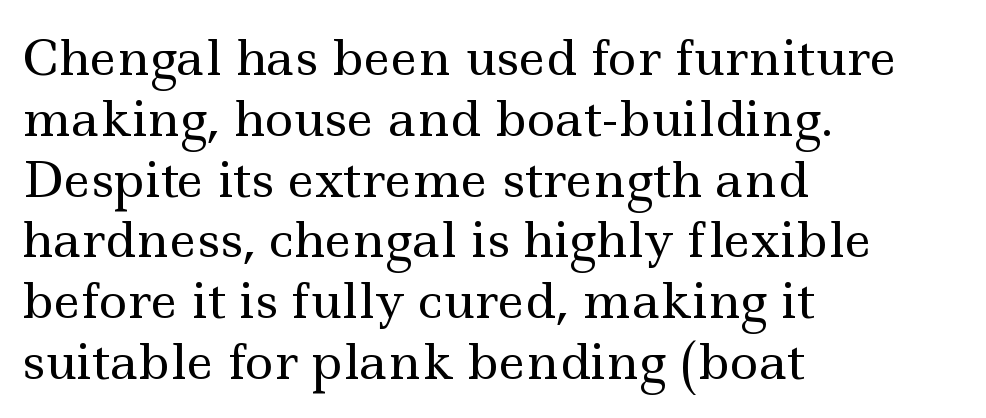
The image shows 49 px regular-weight, wide serif type, upright; set left-aligned, line spacing 1.24x, normal letter spacing, not underlined; a small x-height.
